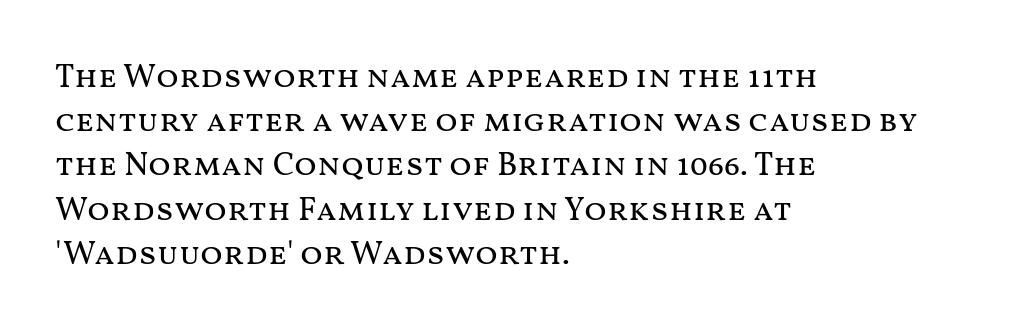
{"italic": "no", "bold": "no", "weight": "regular", "width": "wide", "stroke_contrast": "medium", "x_height": "medium", "monospaced": "no", "underline": "no", "align": "left", "line_spacing": "normal", "line_spacing_ratio": 1.34, "letter_spacing": "normal", "letter_spacing_em": 0.0, "glyph_px": 33}
